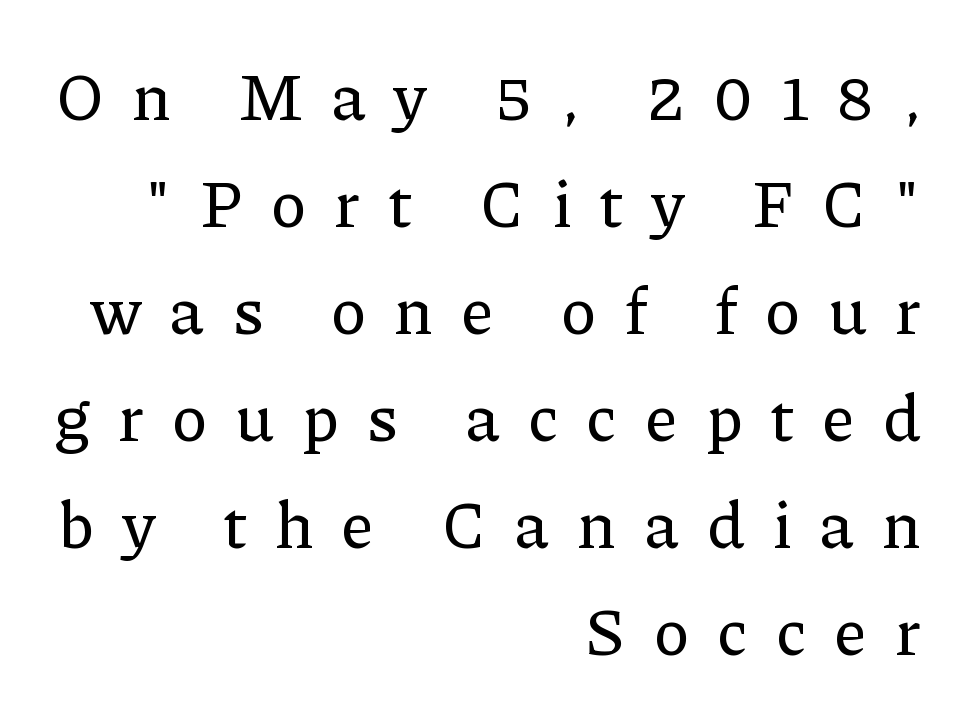
Q: Is the text italic (slanted)? A: No, it is upright.
Q: Is the typeface a serif or a sans-serif typeface? A: Serif.
Q: Is the text underlined? A: No.
Q: How is the paragraph aligned? A: Right-aligned.
Q: Is the spacing between letters normal or unusually wide? A: Unusually wide.
Q: Is the spacing between lines tight, normal or loose? A: Normal.
Q: Width (condensed, normal, or wide)? A: Normal.
Q: Stroke contrast? A: Low.
Q: x-height? A: Medium.
Q: Monospaced? A: No.
